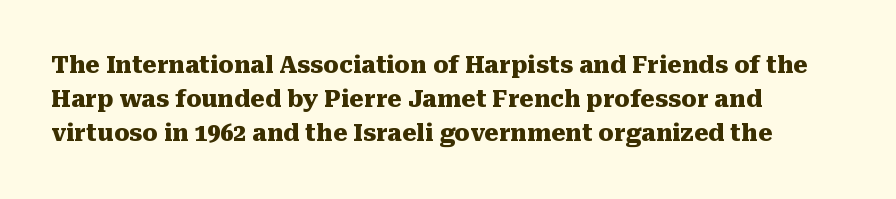
Q: Is the text bold? A: Yes.
Q: Is the text italic (slanted)? A: No, it is upright.
Q: Is the text underlined? A: No.
Q: How is the paragraph aligned? A: Left-aligned.
Q: Is the spacing between letters normal or unusually wide? A: Normal.
Q: Is the spacing between lines tight, normal or loose? A: Normal.
